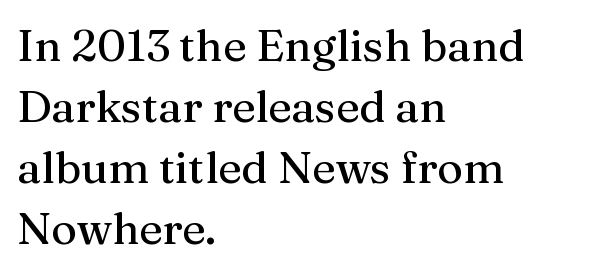
Unlike a clean sans, this face finishes its strokes with serifs. The strip under each line holds only bare page. The face used here is proportionally spaced, like ordinary book or web type. When letters stand straight like this, we call the style roman or upright.
